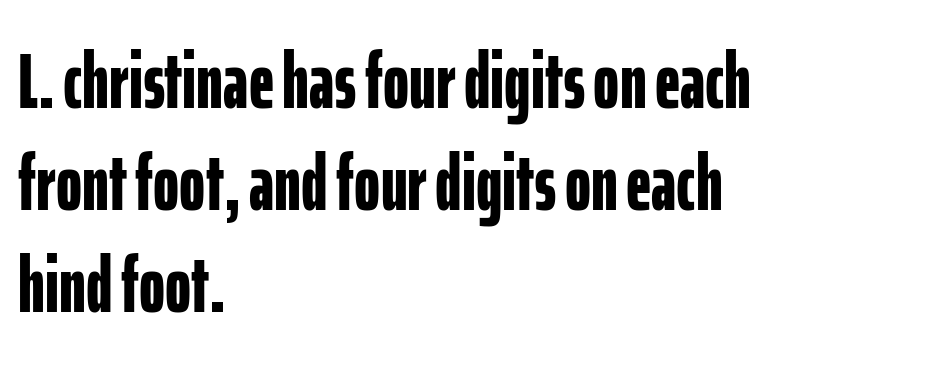
{"serif": "no", "italic": "no", "bold": "yes", "weight": "bold", "width": "condensed", "stroke_contrast": "low", "x_height": "medium", "monospaced": "no", "underline": "no", "align": "left", "line_spacing": "normal", "line_spacing_ratio": 1.29, "letter_spacing": "normal", "letter_spacing_em": 0.0, "glyph_px": 79}
